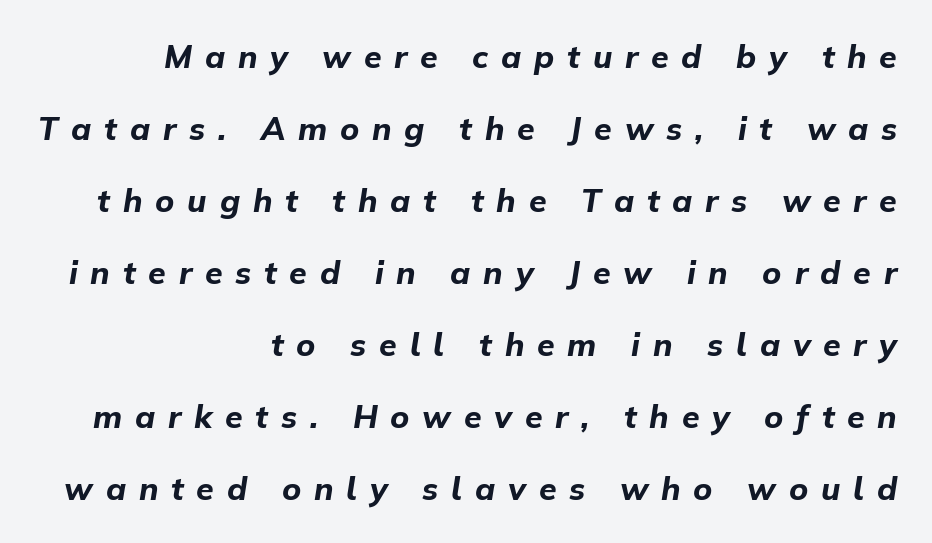
{"italic": "yes", "lean": "right", "slant_degrees": 9, "bold": "yes", "weight": "bold", "width": "normal", "stroke_contrast": "low", "x_height": "medium", "monospaced": "no", "underline": "no", "align": "right", "line_spacing": "loose", "line_spacing_ratio": 2.25, "letter_spacing": "wide", "letter_spacing_em": 0.4, "glyph_px": 32}
